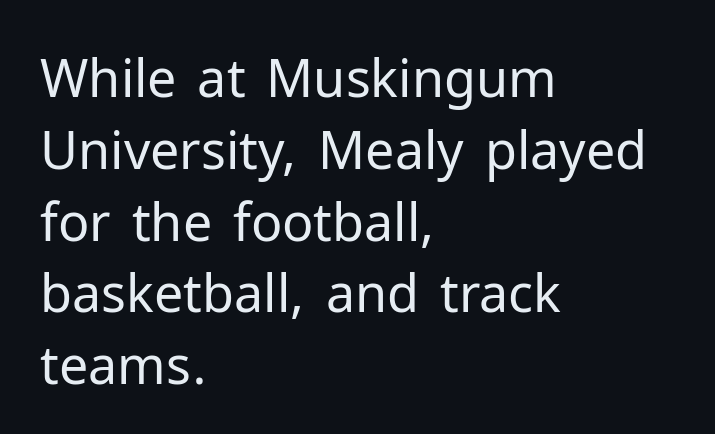
Q: Is the text bold? A: No.
Q: Is the text italic (slanted)? A: No, it is upright.
Q: Is the typeface a serif or a sans-serif typeface? A: Sans-serif.
Q: Is the text underlined? A: No.
Q: How is the paragraph aligned? A: Left-aligned.
Q: Is the spacing between letters normal or unusually wide? A: Normal.
Q: Is the spacing between lines tight, normal or loose? A: Normal.
Q: Width (condensed, normal, or wide)? A: Normal.
Q: Stroke contrast? A: Low.
Q: x-height? A: Medium.
Q: Monospaced? A: No.
